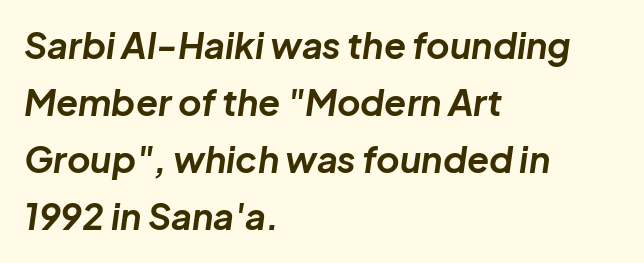
Q: Is the text bold? A: Yes.
Q: Is the text italic (slanted)? A: Yes, it leans right by about 8 degrees.
Q: Is the text underlined? A: No.
Q: How is the paragraph aligned? A: Left-aligned.
Q: Is the spacing between letters normal or unusually wide? A: Normal.
Q: Is the spacing between lines tight, normal or loose? A: Normal.
Q: Width (condensed, normal, or wide)? A: Normal.
Q: Stroke contrast? A: Low.
Q: x-height? A: Medium.
Q: Monospaced? A: No.
